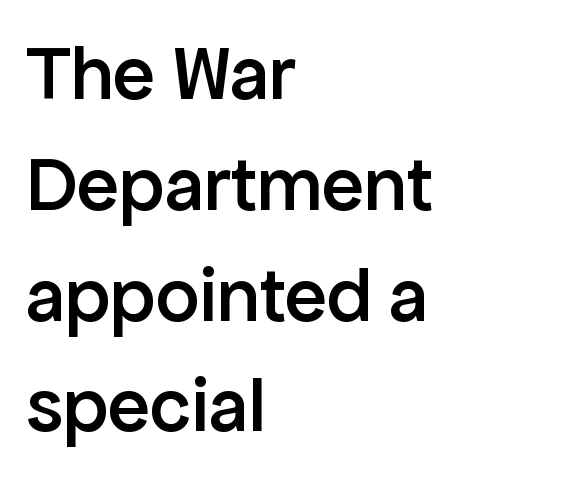
There is no visible air inserted between adjacent glyphs. Varying glyph widths throughout — classic text-font behaviour. Style check: upright. The text was rendered using a sans face with plain stroke endings.
